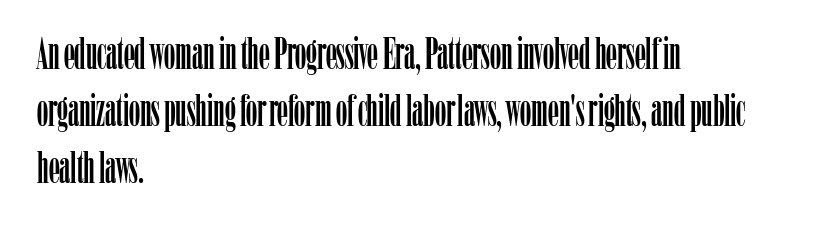
{"serif": "yes", "italic": "no", "width": "condensed", "stroke_contrast": "low", "x_height": "medium", "monospaced": "no", "underline": "no", "align": "left", "line_spacing": "normal", "line_spacing_ratio": 1.3, "letter_spacing": "normal", "letter_spacing_em": 0.0, "glyph_px": 44}
